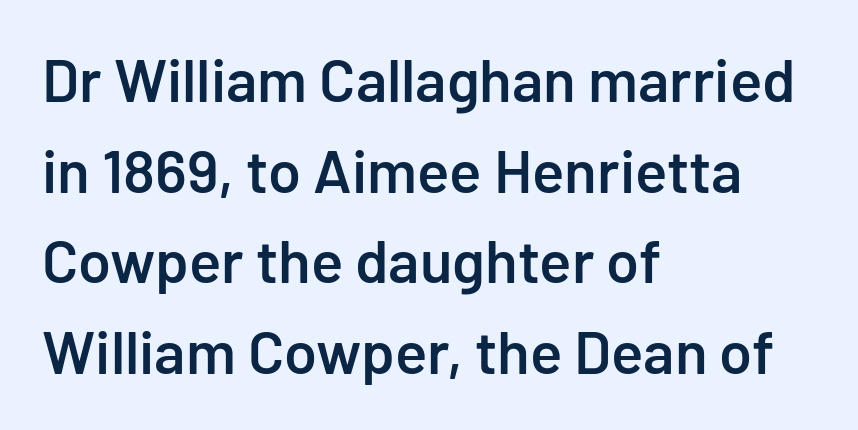
The image shows 60 px semibold sans-serif type, upright; set left-aligned, normal line spacing (1.51x), normal letter spacing, not underlined; low stroke contrast and a medium x-height.
